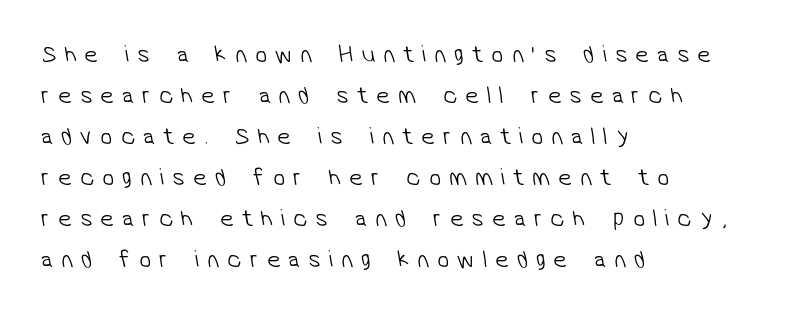
{"bold": "no", "underline": "no", "align": "left", "line_spacing_ratio": 1.71, "letter_spacing": "wide", "letter_spacing_em": 0.34, "glyph_px": 24}
